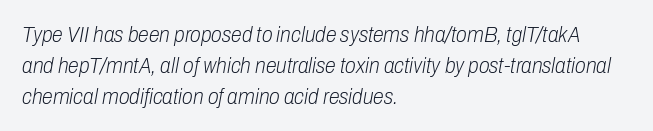
How would I describe the line gaps? Plain and ordinary. Italic? Definitely — the glyphs are oblique. Any mark beneath the type? The region is blank. The strokes are not fattened; the text isn't bold. These lines are set flush left with a ragged right edge. Spacing between characters is what you'd get straight out of the box.
